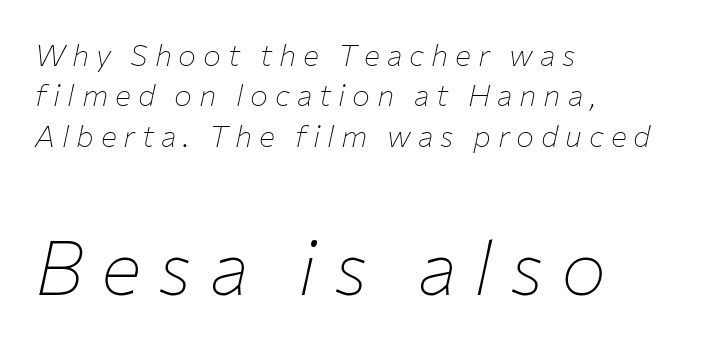
{"italic": "yes", "lean": "right", "slant_degrees": 12, "bold": "no", "weight": "thin", "width": "normal", "stroke_contrast": "low", "x_height": "medium", "monospaced": "no", "underline": "no", "align": "left", "line_spacing": "normal", "line_spacing_ratio": 1.35, "letter_spacing": "wide", "letter_spacing_em": 0.23, "larger_block": "second", "size_ratio": 2.53, "glyph_px": 76}
